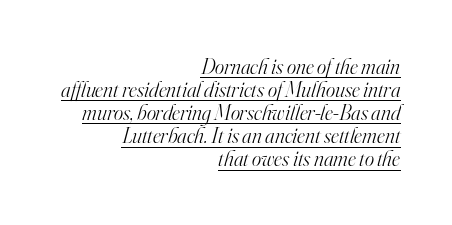
The image shows 22 px text type, italic (leaning right); set right-aligned, tight line spacing (1.05x), normal letter spacing, underlined.
